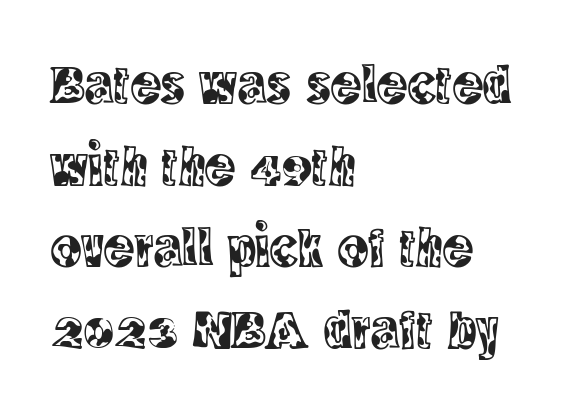
{"serif": "yes", "italic": "no", "width": "condensed", "x_height": "large", "monospaced": "no", "underline": "no", "align": "left", "line_spacing": "normal", "line_spacing_ratio": 1.43, "letter_spacing": "normal", "letter_spacing_em": 0.0, "glyph_px": 57}
